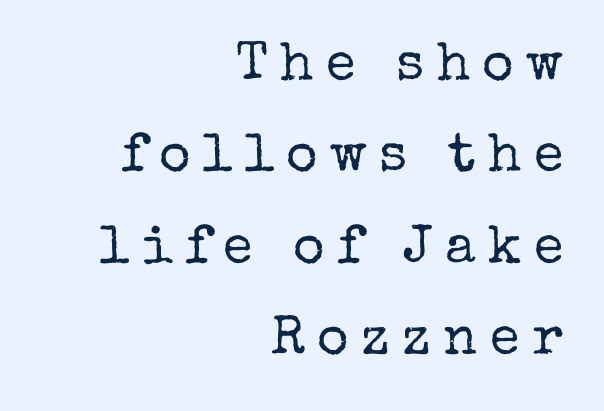
{"serif": "yes", "italic": "no", "bold": "no", "weight": "regular", "width": "normal", "stroke_contrast": "low", "x_height": "medium", "monospaced": "no", "underline": "no", "align": "right", "line_spacing": "normal", "line_spacing_ratio": 1.69, "letter_spacing": "wide", "letter_spacing_em": 0.23, "glyph_px": 54}
